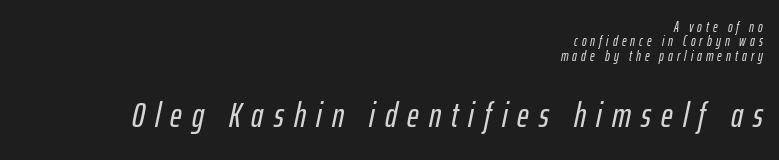
Q: Is the text italic (slanted)? A: Yes, it leans right by about 12 degrees.
Q: Is the text underlined? A: No.
Q: How is the paragraph aligned? A: Right-aligned.
Q: Is the spacing between letters normal or unusually wide? A: Unusually wide.
Q: Is the spacing between lines tight, normal or loose? A: Tight.
Q: Which block of text is set in a larger size, the first (top) or the second (bottom)? A: The second (bottom) one.
Q: Width (condensed, normal, or wide)? A: Condensed.
Q: Stroke contrast? A: Low.
Q: x-height? A: Medium.
Q: Monospaced? A: No.
